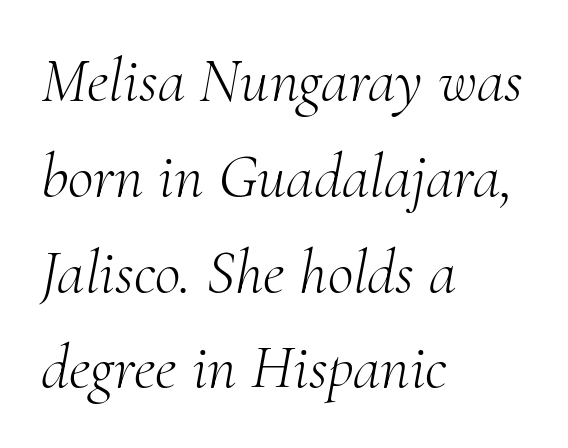
The image shows 63 px light serif type, italic (leaning right); set left-aligned, normal line spacing (1.52x), normal letter spacing, not underlined; medium stroke contrast and a small x-height.
